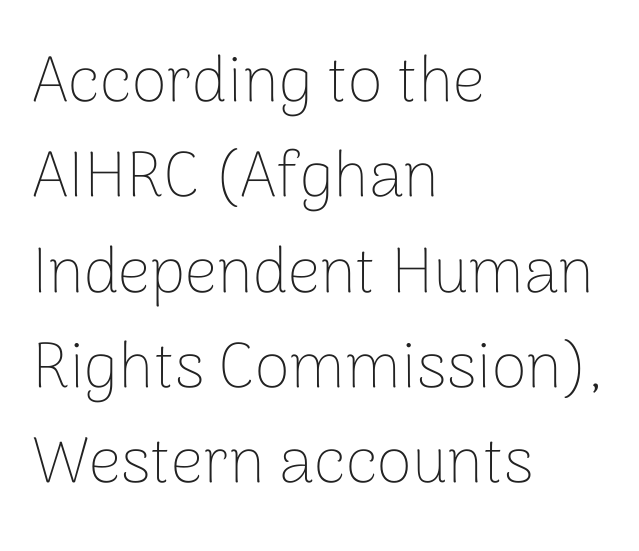
Each word holds together tightly as a unit, with standard inter-letter gaps. These lines sit exactly where default settings would place them. A light-to-regular cut is what we see here. The zone under the glyphs is completely vacant.
